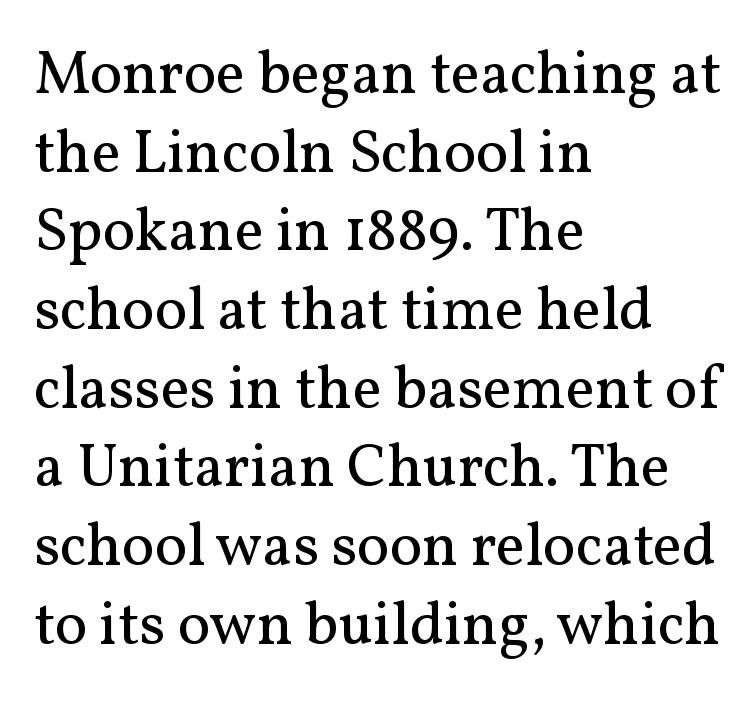
{"serif": "yes", "italic": "no", "bold": "no", "weight": "regular", "width": "normal", "stroke_contrast": "medium", "x_height": "medium", "monospaced": "no", "underline": "no", "align": "left", "line_spacing": "normal", "line_spacing_ratio": 1.29, "letter_spacing": "normal", "letter_spacing_em": 0.0, "glyph_px": 61}
